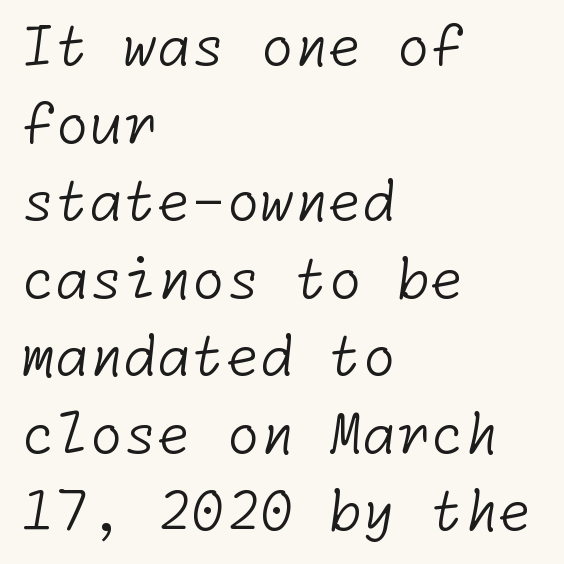
{"serif": "no", "bold": "no", "weight": "light", "width": "normal", "stroke_contrast": "low", "x_height": "medium", "underline": "no", "align": "left", "line_spacing": "normal", "line_spacing_ratio": 1.41, "letter_spacing": "normal", "letter_spacing_em": 0.0, "glyph_px": 55}
